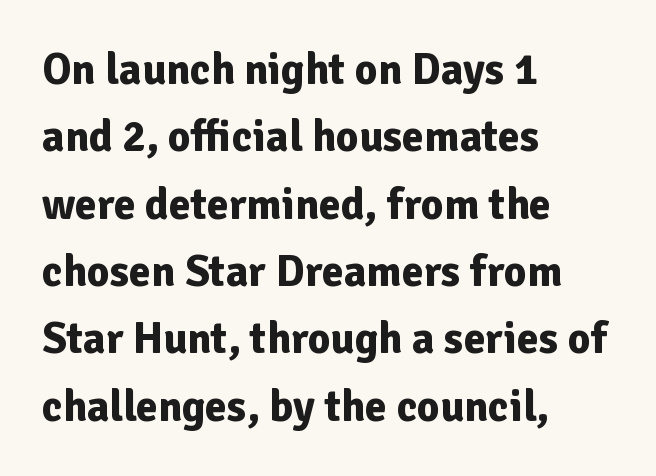
Q: Is the text bold? A: Yes.
Q: Is the text italic (slanted)? A: No, it is upright.
Q: Is the typeface a serif or a sans-serif typeface? A: Sans-serif.
Q: Is the text underlined? A: No.
Q: How is the paragraph aligned? A: Left-aligned.
Q: Is the spacing between letters normal or unusually wide? A: Normal.
Q: Is the spacing between lines tight, normal or loose? A: Normal.
Q: Width (condensed, normal, or wide)? A: Normal.
Q: Stroke contrast? A: Low.
Q: x-height? A: Medium.
Q: Monospaced? A: No.
